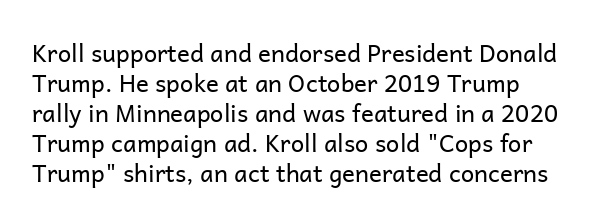
Q: Is the text bold? A: No.
Q: Is the text italic (slanted)? A: No, it is upright.
Q: Is the text underlined? A: No.
Q: Is the spacing between letters normal or unusually wide? A: Normal.
Q: Is the spacing between lines tight, normal or loose? A: Normal.
